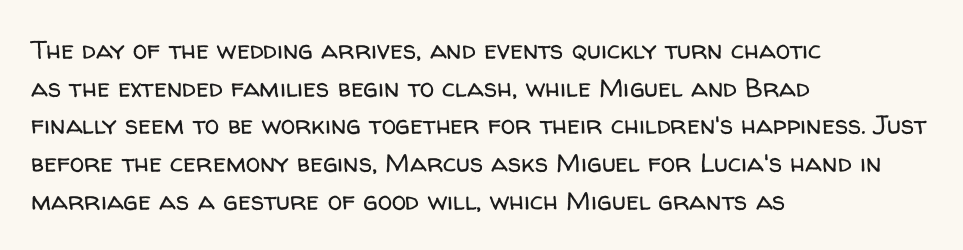
The image shows 26 px text type, upright; set left-aligned, normal line spacing (1.45x), normal letter spacing, not underlined.
